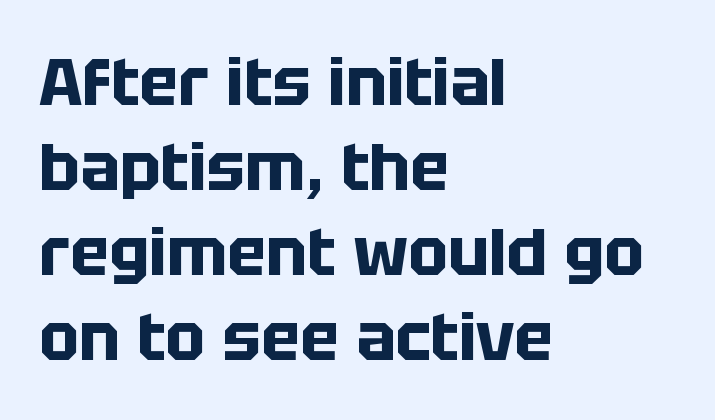
The image shows 66 px bold sans-serif type, upright; set left-aligned, normal line spacing (1.29x), normal letter spacing, not underlined; low stroke contrast and a large x-height.
